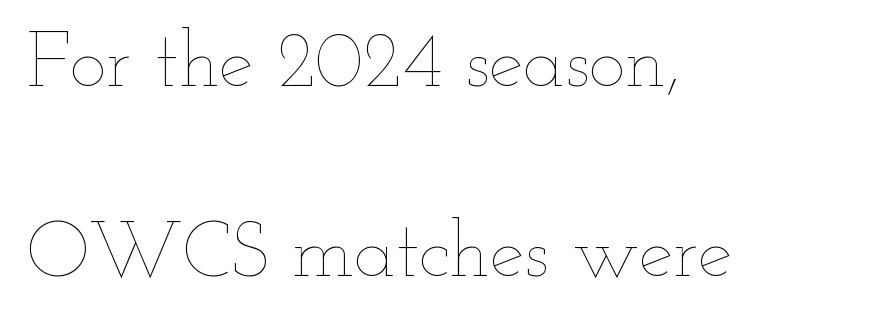
Q: Is the text bold? A: No.
Q: Is the text italic (slanted)? A: No, it is upright.
Q: Is the text underlined? A: No.
Q: How is the paragraph aligned? A: Left-aligned.
Q: Is the spacing between letters normal or unusually wide? A: Normal.
Q: Is the spacing between lines tight, normal or loose? A: Loose.
Q: Width (condensed, normal, or wide)? A: Wide.
Q: Stroke contrast? A: Low.
Q: x-height? A: Small.
Q: Monospaced? A: No.
